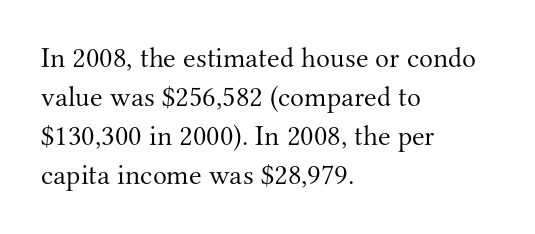
Q: Is the text bold? A: No.
Q: Is the text italic (slanted)? A: No, it is upright.
Q: Is the typeface a serif or a sans-serif typeface? A: Serif.
Q: Is the text underlined? A: No.
Q: How is the paragraph aligned? A: Left-aligned.
Q: Is the spacing between letters normal or unusually wide? A: Normal.
Q: Is the spacing between lines tight, normal or loose? A: Normal.
Q: Width (condensed, normal, or wide)? A: Normal.
Q: Stroke contrast? A: Medium.
Q: x-height? A: Small.
Q: Monospaced? A: No.
